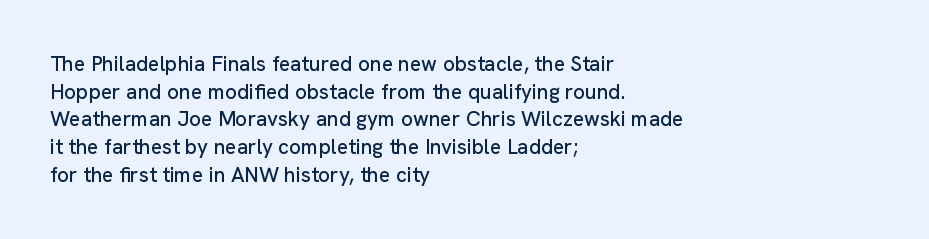
Q: Is the text italic (slanted)? A: No, it is upright.
Q: Is the text underlined? A: No.
Q: How is the paragraph aligned? A: Left-aligned.
Q: Is the spacing between letters normal or unusually wide? A: Normal.
Q: Is the spacing between lines tight, normal or loose? A: Normal.
